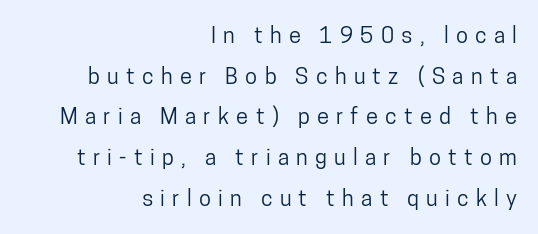
Q: Is the text italic (slanted)? A: No, it is upright.
Q: Is the text underlined? A: No.
Q: How is the paragraph aligned? A: Right-aligned.
Q: Is the spacing between letters normal or unusually wide? A: Unusually wide.
